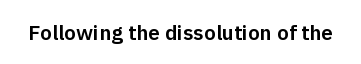
The image shows 21 px text type, upright; set normal letter spacing, not underlined.
